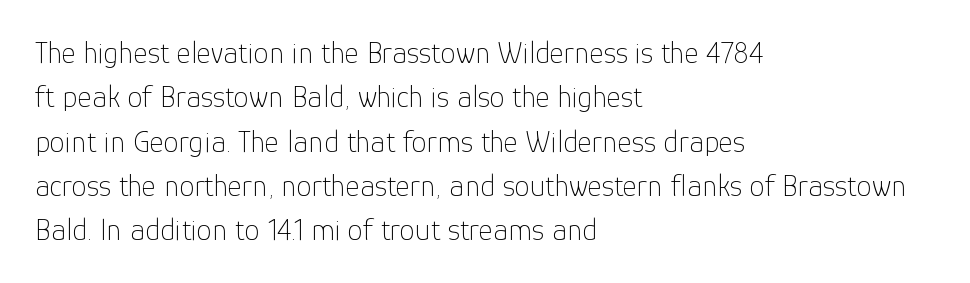
The passage shown is not bold in any degree. Typographically, this falls in the sans-serif category. Is the block centered? No — it sits flush against the left margin. Has an underline been added? It has not. How would I describe the line gaps? Plain and ordinary.
